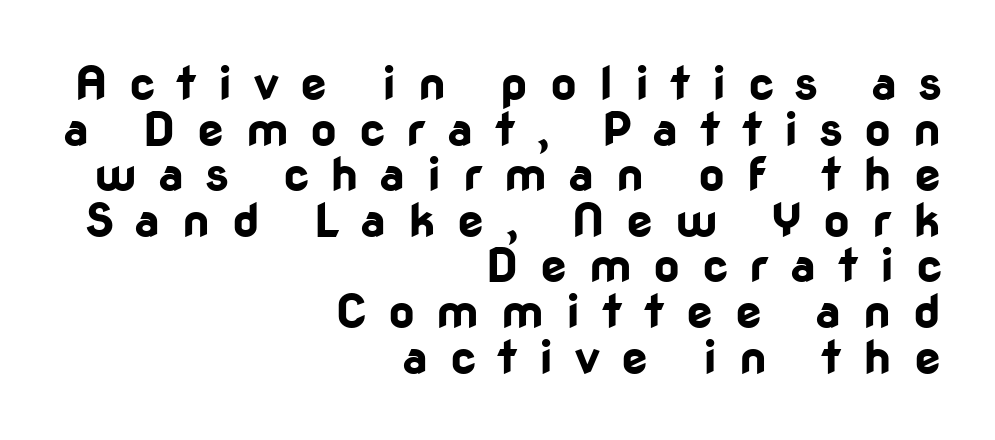
{"serif": "no", "italic": "no", "bold": "yes", "weight": "bold", "width": "normal", "stroke_contrast": "low", "x_height": "medium", "monospaced": "no", "underline": "no", "align": "right", "line_spacing": "tight", "line_spacing_ratio": 0.97, "letter_spacing": "wide", "letter_spacing_em": 0.46, "glyph_px": 47}
